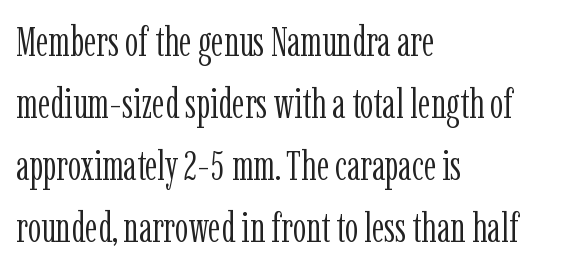
{"serif": "yes", "italic": "no", "bold": "no", "weight": "light", "width": "condensed", "stroke_contrast": "low", "x_height": "medium", "monospaced": "no", "underline": "no", "align": "left", "line_spacing": "normal", "line_spacing_ratio": 1.48, "letter_spacing": "normal", "letter_spacing_em": 0.0, "glyph_px": 42}
